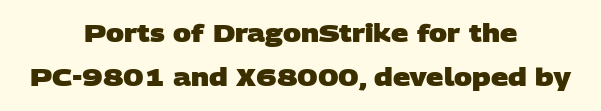
Does the copy run flush right? No — it is centered line by line. Is the letter spacing exaggerated? No — it looks like the ordinary default. Strong, thick strokes mark this as bold type. The foot of each line stays bare and open.
